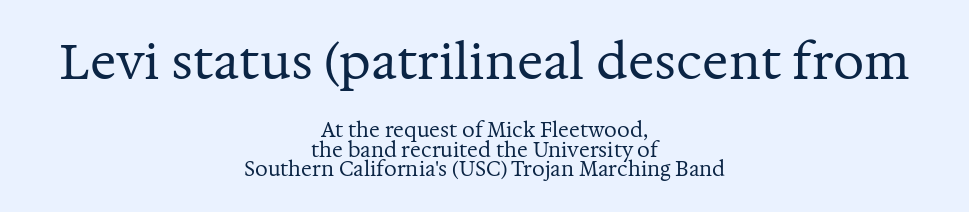
Reading down the column, the eye jumps only a short way to each next line. Any mark beneath the type? The region is blank. The specimen reads as upright at a glance. The characters display serif detailing at their extremities. Each letter keeps its own natural width here, so spacing adapts to shape.
